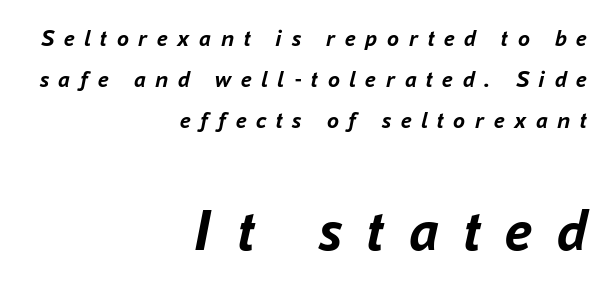
Unmarked baselines from the first word to the last. The rendering uses a bold face; every stroke is thick and dark. The text block is weighted toward the right margin, trailing off unevenly leftward. The passage shown begins with its smaller block and ends with its larger one. A typesetter would call this heavily tracked-out type. The text carries the slant typical of an italic or oblique font.
